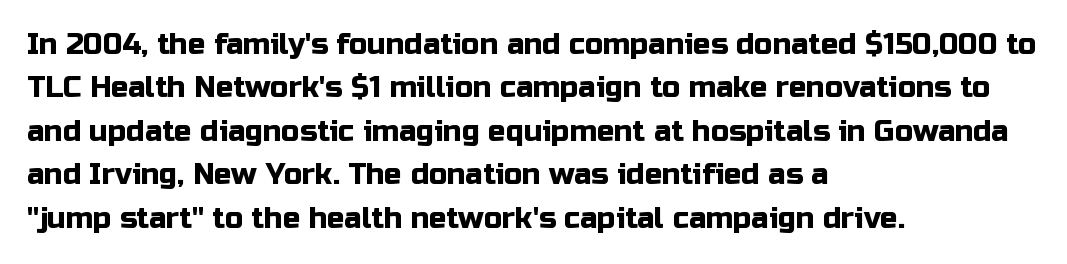
{"serif": "no", "italic": "no", "width": "normal", "stroke_contrast": "low", "x_height": "medium", "monospaced": "no", "underline": "no", "align": "left", "line_spacing": "normal", "line_spacing_ratio": 1.5, "letter_spacing": "normal", "letter_spacing_em": 0.0, "glyph_px": 29}
